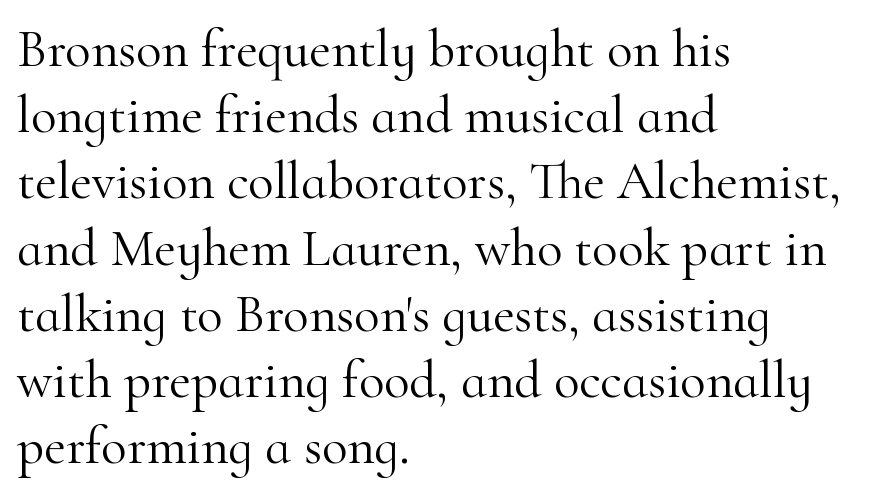
The image shows 53 px light serif type, upright; set left-aligned, normal line spacing (1.25x), normal letter spacing, not underlined; high stroke contrast and a small x-height.
